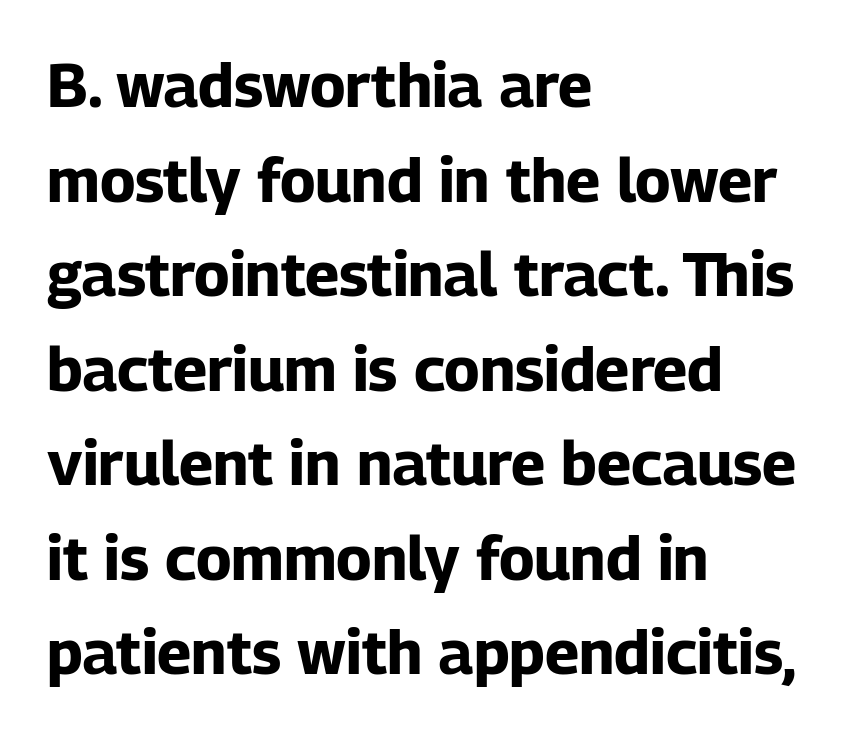
The image shows 61 px bold sans-serif type, upright; set left-aligned, normal line spacing (1.55x), normal letter spacing, not underlined; low stroke contrast and a medium x-height.
